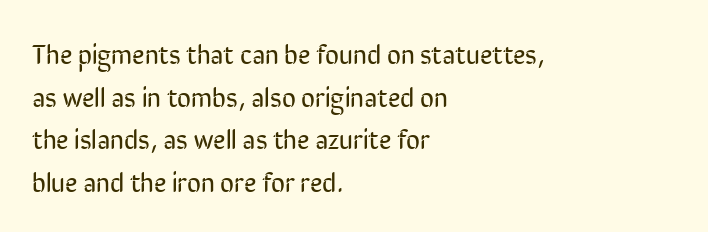
The image shows 27 px text type, upright; set left-aligned, normal line spacing (1.58x), normal letter spacing, not underlined.
